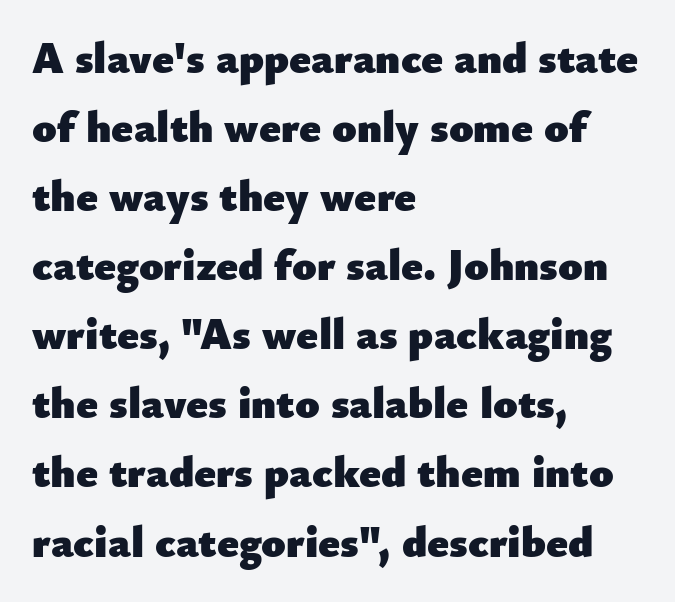
The image shows 44 px heavy sans-serif type, upright; set left-aligned, normal line spacing (1.57x), normal letter spacing, not underlined; low stroke contrast and a small x-height.
